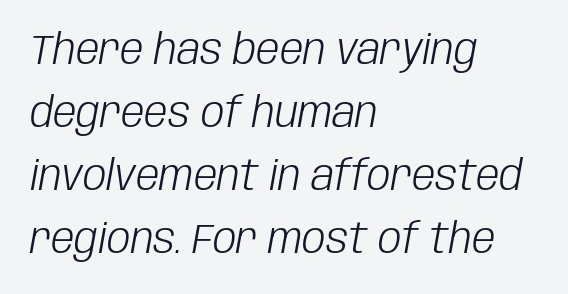
The rendering uses natural spacing where letterforms have individual widths. These lines keep a tight, regular rhythm from letter to letter. Weight: regular or lighter. These lines are set flush left with a ragged right edge. If you drew a line through each stem, it would be angled. Type without underlining.
